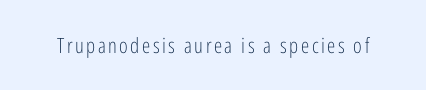
The image shows 21 px text type, upright; set not underlined.
